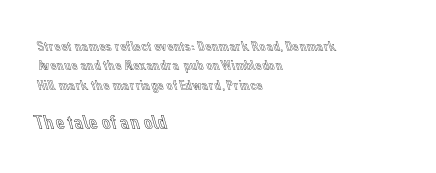
{"underline": "no", "align": "left", "line_spacing": "normal", "line_spacing_ratio": 1.39, "letter_spacing": "normal", "letter_spacing_em": 0.0, "larger_block": "second", "size_ratio": 1.43, "glyph_px": 20}
